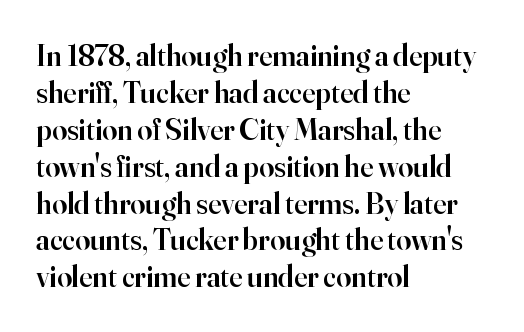
The image shows 30 px semibold serif type, upright; set left-aligned, line spacing 1.23x, normal letter spacing, not underlined; high stroke contrast and a small x-height.
